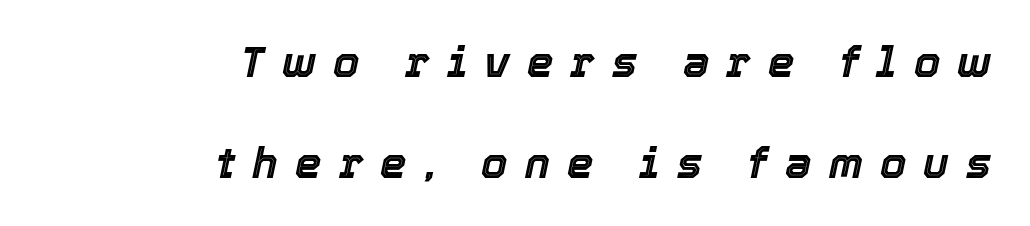
{"italic": "yes", "lean": "right", "slant_degrees": 12, "width": "normal", "x_height": "medium", "monospaced": "no", "underline": "no", "align": "right", "line_spacing": "loose", "line_spacing_ratio": 2.4, "letter_spacing": "wide", "letter_spacing_em": 0.41, "glyph_px": 42}
